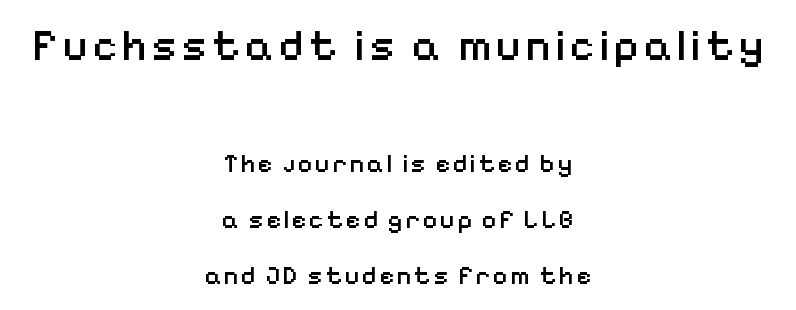
Q: Is the text bold? A: Semi-bold.
Q: Is the text italic (slanted)? A: No, it is upright.
Q: Is the typeface a serif or a sans-serif typeface? A: Sans-serif.
Q: Is the text underlined? A: No.
Q: How is the paragraph aligned? A: Centered.
Q: Is the spacing between lines tight, normal or loose? A: Loose.
Q: Which block of text is set in a larger size, the first (top) or the second (bottom)? A: The first (top) one.
Q: Width (condensed, normal, or wide)? A: Normal.
Q: Stroke contrast? A: Low.
Q: x-height? A: Medium.
Q: Monospaced? A: No.
